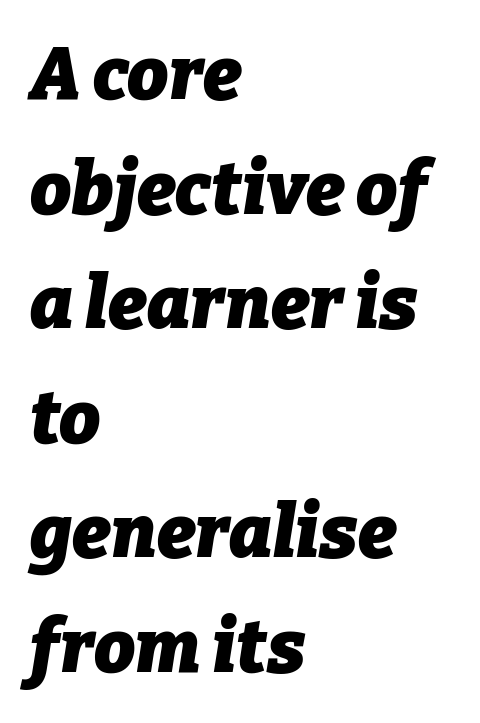
{"italic": "yes", "lean": "right", "slant_degrees": 9, "bold": "yes", "weight": "heavy", "width": "normal", "stroke_contrast": "low", "x_height": "medium", "monospaced": "no", "underline": "no", "align": "left", "line_spacing": "normal", "line_spacing_ratio": 1.57, "letter_spacing": "normal", "letter_spacing_em": 0.0, "glyph_px": 73}
